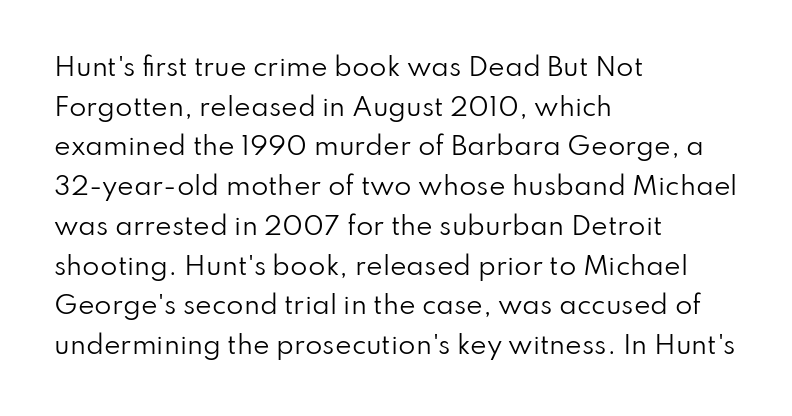
No italicization has been applied; the sample stays upright. Which margin do the lines hug? The left one — the right edge is uneven. Interline gaps are of average width in this sample. Descender tails drop into unmarked territory.
